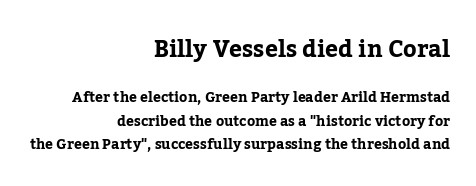
{"italic": "no", "underline": "no", "align": "right", "line_spacing": "normal", "line_spacing_ratio": 1.68, "letter_spacing": "normal", "letter_spacing_em": 0.0, "larger_block": "first", "size_ratio": 1.64, "glyph_px": 23}
